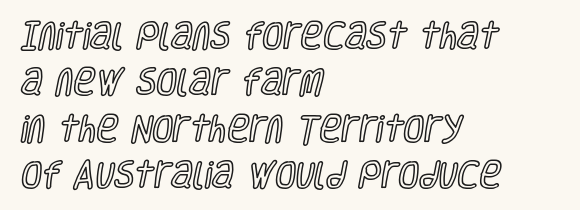
The image shows 30 px condensed type; set left-aligned, normal line spacing (1.55x), normal letter spacing, not underlined; a large x-height.
